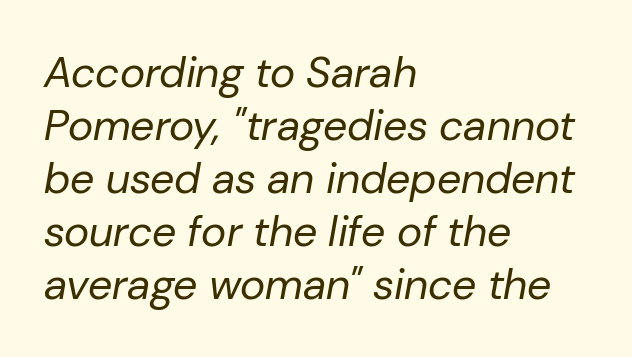
Q: Is the text bold? A: No.
Q: Is the text italic (slanted)? A: Yes, it leans right by about 10 degrees.
Q: Is the text underlined? A: No.
Q: How is the paragraph aligned? A: Left-aligned.
Q: Is the spacing between letters normal or unusually wide? A: Normal.
Q: Width (condensed, normal, or wide)? A: Normal.
Q: Stroke contrast? A: Low.
Q: x-height? A: Medium.
Q: Monospaced? A: No.
